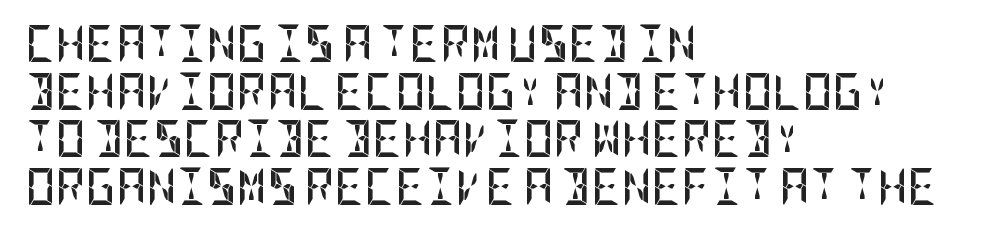
Lines of text with bare space underneath. The line texture is even and compact thanks to regular tracking. Nope, not italic — everything's standing straight. How would I describe the line gaps? Plain and ordinary.
